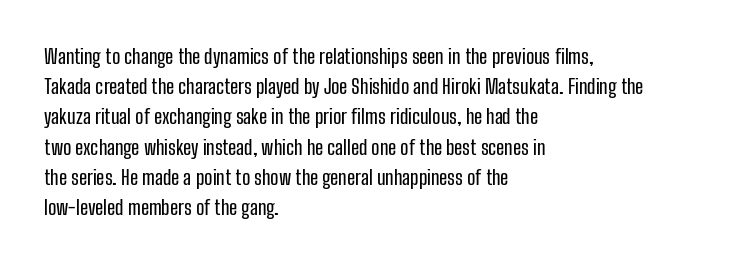
The image shows 20 px text type, upright; set left-aligned, normal line spacing (1.51x), normal letter spacing, not underlined.
